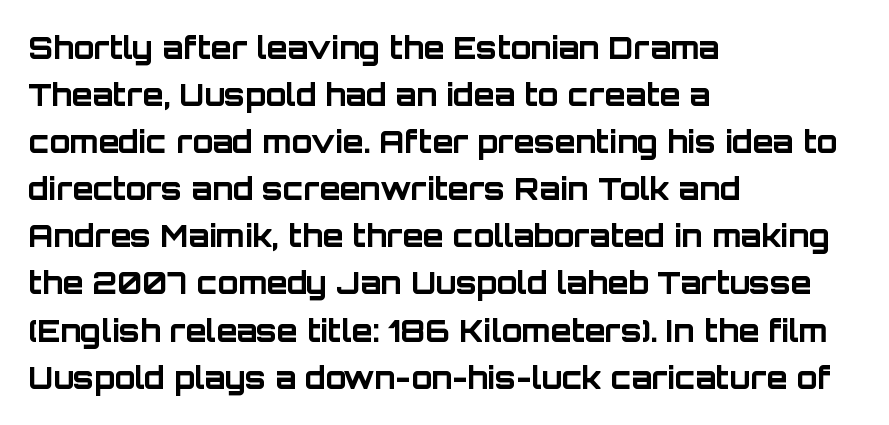
{"serif": "no", "italic": "no", "bold": "yes", "weight": "bold", "width": "normal", "stroke_contrast": "low", "x_height": "large", "monospaced": "no", "underline": "no", "align": "left", "line_spacing": "normal", "line_spacing_ratio": 1.57, "letter_spacing": "normal", "letter_spacing_em": 0.0, "glyph_px": 30}
